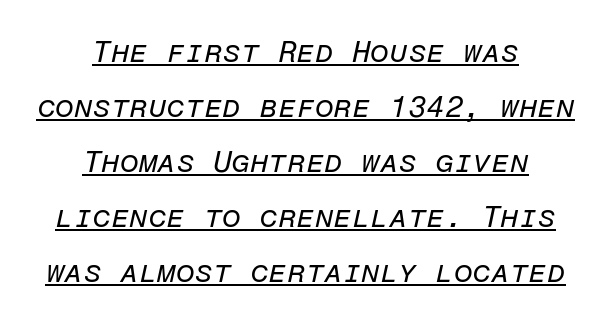
{"italic": "yes", "lean": "right", "slant_degrees": 12, "bold": "no", "weight": "regular", "width": "normal", "stroke_contrast": "low", "x_height": "medium", "monospaced": "yes", "underline": "yes", "align": "center", "line_spacing_ratio": 1.83, "letter_spacing": "normal", "letter_spacing_em": 0.0, "glyph_px": 30}
